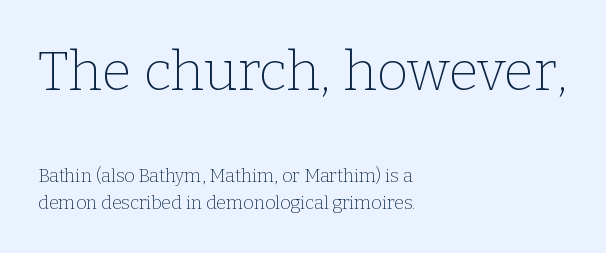
The space directly below the letters is spotless. Is this a heavy cut? Hardly; it is regular or lighter. Nothing unusual about the tracking: characters are spaced as the font intends. Normally led — the rows are evenly, conventionally spaced. The setting favours the left margin, as ordinary paragraphs usually do. Nope, not italic — everything's standing straight.
